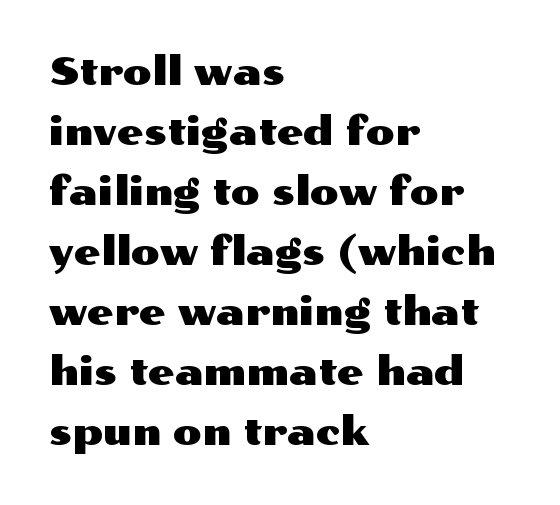
Q: Is the text italic (slanted)? A: No, it is upright.
Q: Is the typeface a serif or a sans-serif typeface? A: Sans-serif.
Q: Is the text underlined? A: No.
Q: How is the paragraph aligned? A: Left-aligned.
Q: Is the spacing between letters normal or unusually wide? A: Normal.
Q: Is the spacing between lines tight, normal or loose? A: Normal.
Q: Width (condensed, normal, or wide)? A: Wide.
Q: Stroke contrast? A: Medium.
Q: x-height? A: Medium.
Q: Monospaced? A: No.
